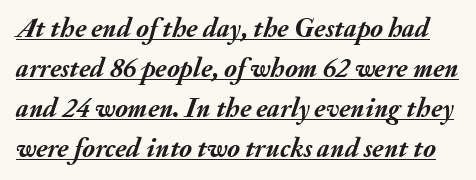
{"italic": "yes", "lean": "right", "slant_degrees": 20, "bold": "yes", "underline": "yes", "line_spacing": "normal", "line_spacing_ratio": 1.48, "letter_spacing": "normal", "letter_spacing_em": 0.0, "glyph_px": 27}
